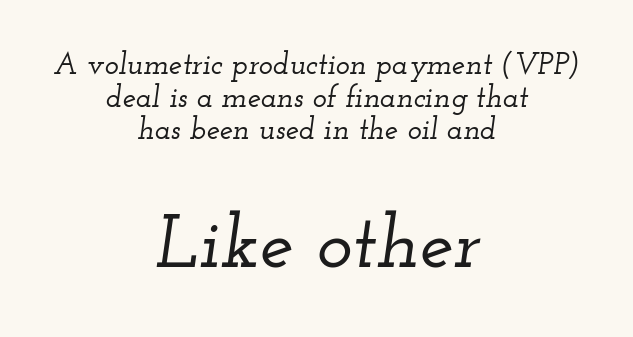
The image shows 76 px wide serif type, italic (leaning right); set centered, tight line spacing (1.09x), normal letter spacing, not underlined; the second (bottom) block is 2.53x larger; low stroke contrast and a small x-height.
